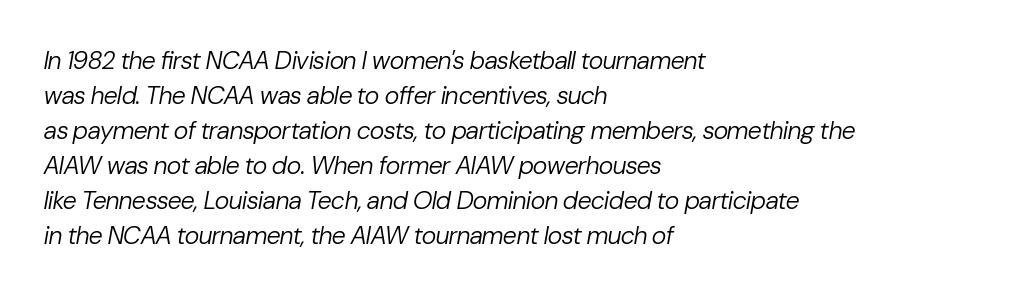
The image shows 25 px text type, italic (leaning right); set left-aligned, normal line spacing (1.4x), normal letter spacing, not underlined.
